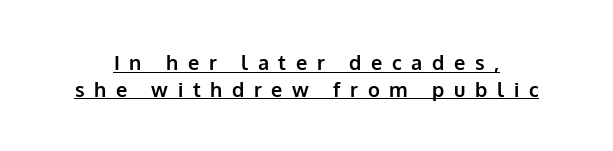
{"italic": "no", "bold": "yes", "underline": "yes", "line_spacing": "normal", "line_spacing_ratio": 1.33, "letter_spacing": "wide", "letter_spacing_em": 0.48, "glyph_px": 20}
